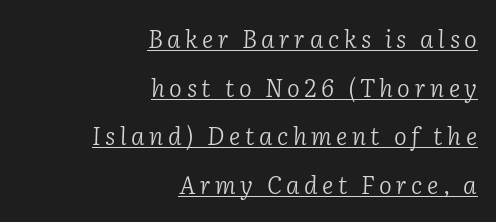
The strokes carry an ordinary text weight at most. The specimen includes a rule beneath the text block's lines. The lines are quadded right. Leading is clearly above the norm, producing a sparse column. Rendered with sloped, italic letterforms.
